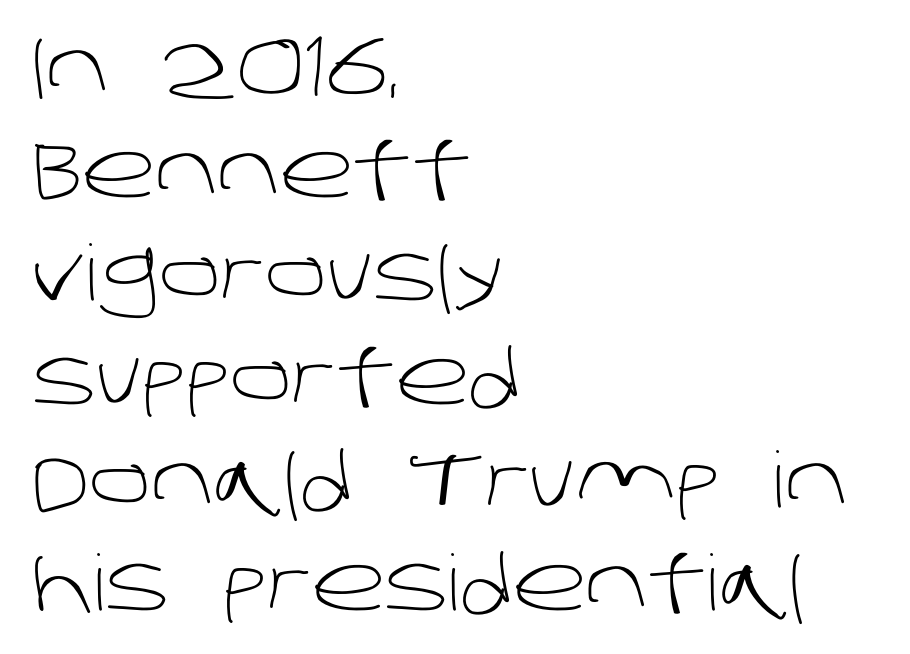
{"serif": "no", "bold": "no", "weight": "light", "width": "normal", "stroke_contrast": "low", "x_height": "large", "monospaced": "no", "underline": "no", "align": "left", "line_spacing": "normal", "line_spacing_ratio": 1.34, "letter_spacing": "normal", "letter_spacing_em": 0.0, "glyph_px": 77}
